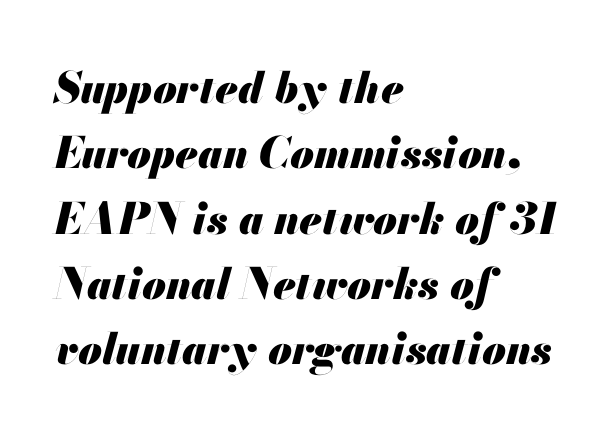
Q: Is the text bold? A: Yes.
Q: Is the text italic (slanted)? A: Yes, it leans right by about 13 degrees.
Q: Is the text underlined? A: No.
Q: How is the paragraph aligned? A: Left-aligned.
Q: Is the spacing between letters normal or unusually wide? A: Normal.
Q: Is the spacing between lines tight, normal or loose? A: Normal.
Q: Width (condensed, normal, or wide)? A: Normal.
Q: Stroke contrast? A: Medium.
Q: x-height? A: Small.
Q: Monospaced? A: No.
